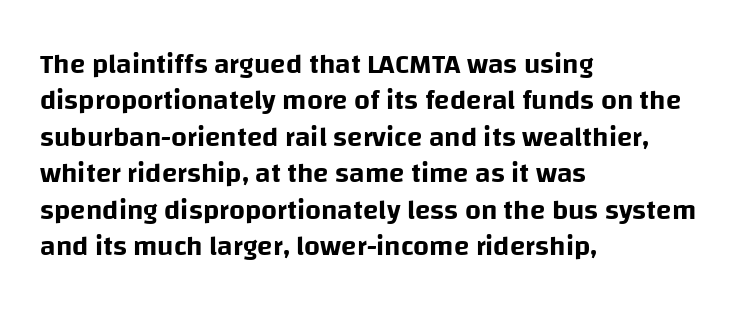
Looks like regular typesetting: each glyph gets only the width it needs. The string is rendered with underlining switched off. Reading down the block, your eye returns to a fixed left position each line. Are there feet on the stems? There aren't — it's a sans.
